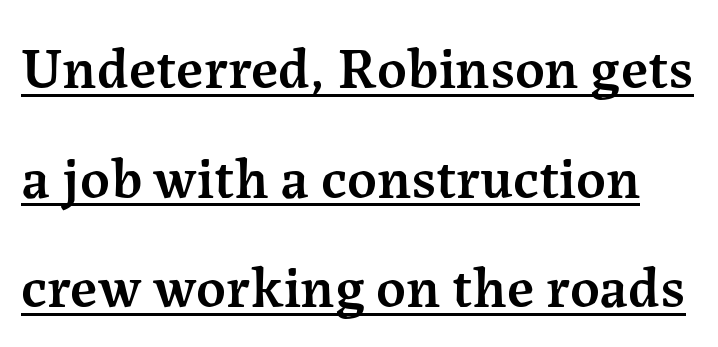
Q: Is the text bold? A: Semi-bold.
Q: Is the text italic (slanted)? A: No, it is upright.
Q: Is the typeface a serif or a sans-serif typeface? A: Serif.
Q: Is the text underlined? A: Yes.
Q: Is the spacing between letters normal or unusually wide? A: Normal.
Q: Width (condensed, normal, or wide)? A: Normal.
Q: Stroke contrast? A: Medium.
Q: x-height? A: Medium.
Q: Monospaced? A: No.
